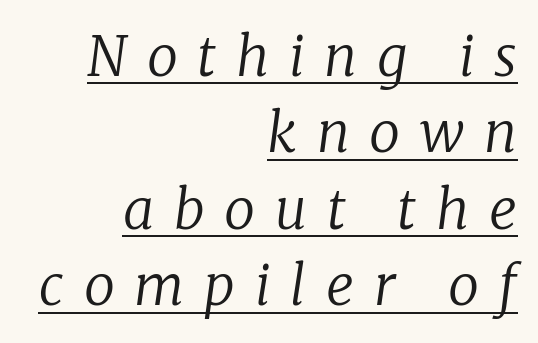
{"serif": "yes", "italic": "yes", "lean": "right", "slant_degrees": 8, "bold": "no", "weight": "regular", "width": "normal", "stroke_contrast": "low", "x_height": "medium", "monospaced": "no", "underline": "yes", "align": "right", "line_spacing": "normal", "line_spacing_ratio": 1.39, "letter_spacing": "wide", "letter_spacing_em": 0.36, "glyph_px": 55}
